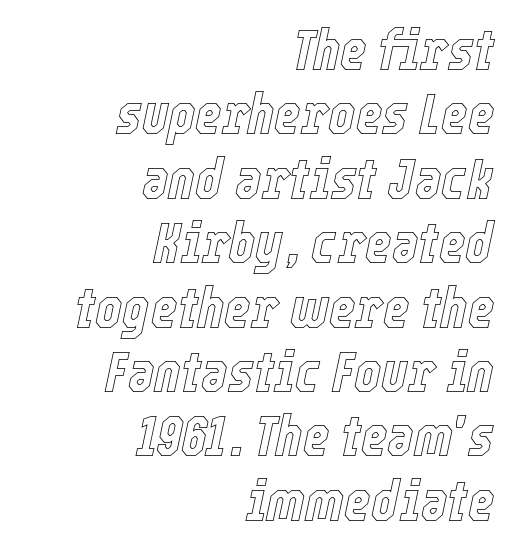
The image shows 57 px condensed type, italic (leaning right); set right-aligned, tight line spacing (1.13x), normal letter spacing, not underlined; a medium x-height.
